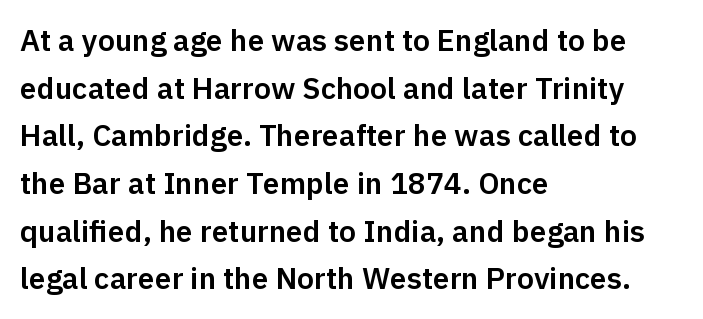
{"serif": "no", "italic": "no", "width": "normal", "stroke_contrast": "low", "x_height": "medium", "monospaced": "no", "underline": "no", "align": "left", "line_spacing": "normal", "line_spacing_ratio": 1.59, "letter_spacing": "normal", "letter_spacing_em": 0.0, "glyph_px": 30}
